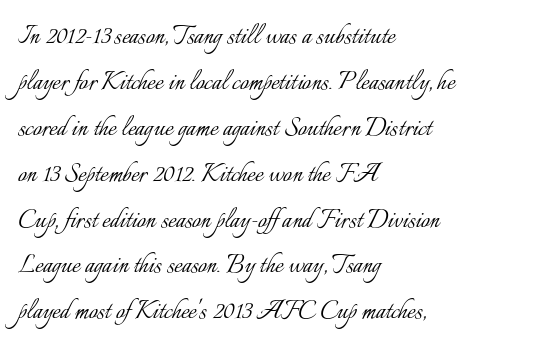
{"bold": "no", "weight": "light", "width": "normal", "stroke_contrast": "low", "x_height": "small", "monospaced": "no", "underline": "no", "align": "left", "line_spacing": "normal", "line_spacing_ratio": 1.48, "letter_spacing": "normal", "letter_spacing_em": 0.0, "glyph_px": 31}
